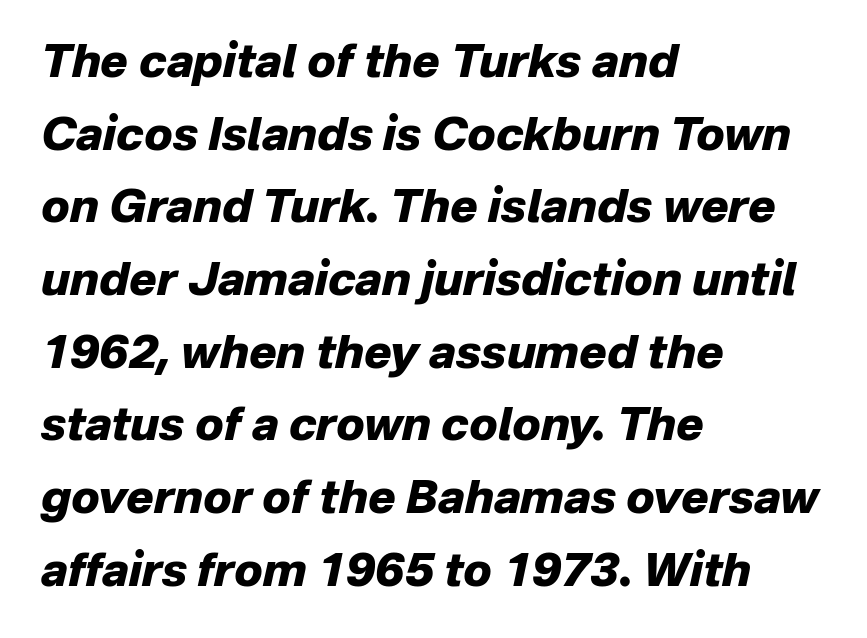
{"italic": "yes", "lean": "right", "slant_degrees": 12, "bold": "yes", "weight": "heavy", "width": "normal", "stroke_contrast": "low", "x_height": "medium", "monospaced": "no", "underline": "no", "align": "left", "line_spacing": "normal", "line_spacing_ratio": 1.58, "letter_spacing": "normal", "letter_spacing_em": 0.0, "glyph_px": 46}
